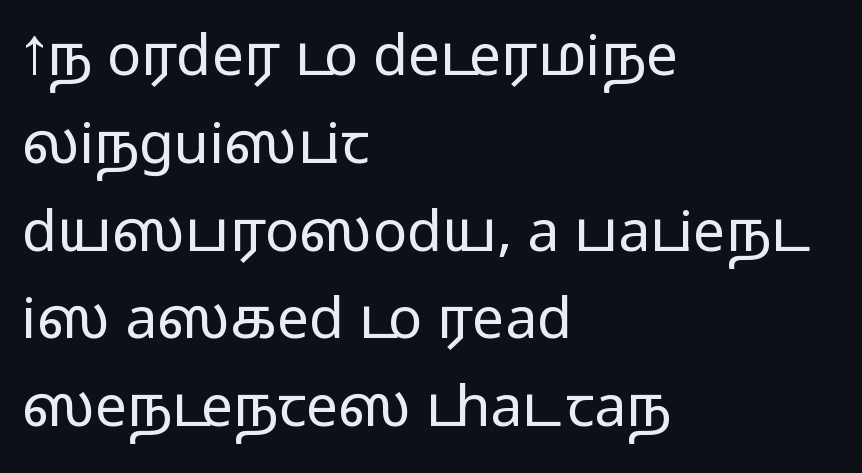
Q: Is the text bold? A: No.
Q: Is the text italic (slanted)? A: No, it is upright.
Q: Is the typeface a serif or a sans-serif typeface? A: Sans-serif.
Q: Is the text underlined? A: No.
Q: How is the paragraph aligned? A: Left-aligned.
Q: Is the spacing between letters normal or unusually wide? A: Normal.
Q: Is the spacing between lines tight, normal or loose? A: Normal.
Q: Width (condensed, normal, or wide)? A: Wide.
Q: Stroke contrast? A: Low.
Q: x-height? A: Medium.
Q: Monospaced? A: No.
